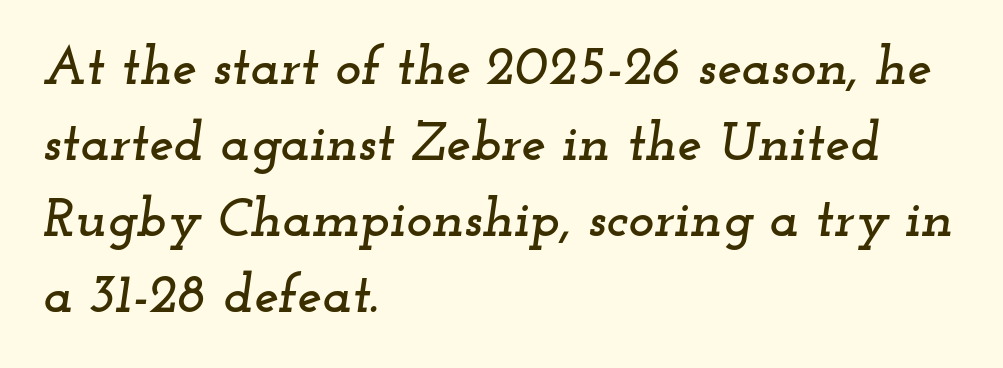
The image shows 55 px wide serif type, italic (leaning right); set left-aligned, normal line spacing (1.38x), normal letter spacing, not underlined; low stroke contrast and a small x-height.
